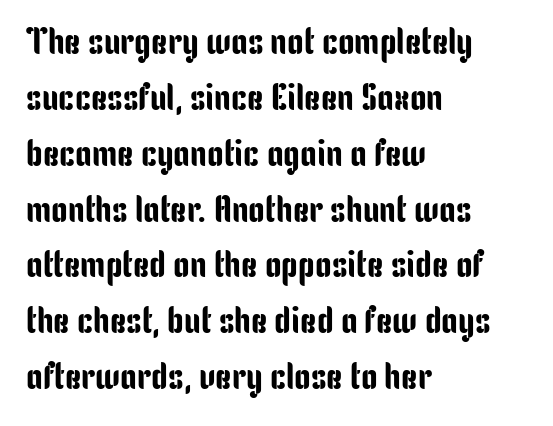
{"serif": "no", "italic": "no", "width": "condensed", "stroke_contrast": "low", "x_height": "medium", "monospaced": "no", "underline": "no", "align": "left", "line_spacing": "normal", "line_spacing_ratio": 1.51, "letter_spacing": "normal", "letter_spacing_em": 0.0, "glyph_px": 37}
